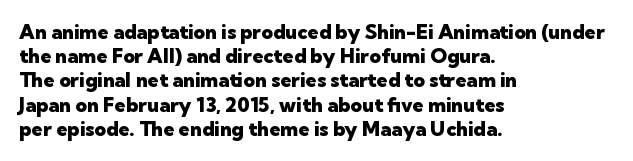
The image shows 20 px bold type, upright; set left-aligned, line spacing 1.21x, normal letter spacing, not underlined.
